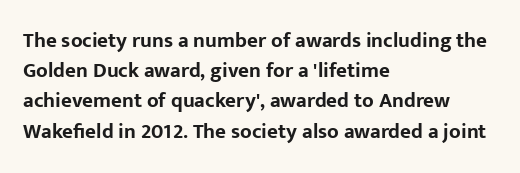
Emphasis by weight is at full strength: bold. Compared with typical body copy, the letter spacing here is the same. The passage shown is not underscored anywhere. Each new line begins a customary step beneath the previous one.
